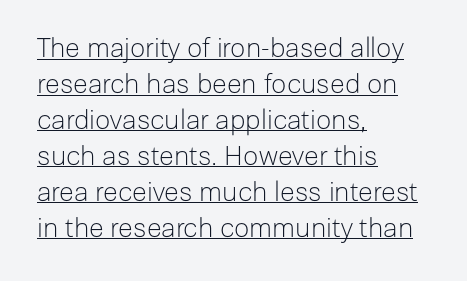
The image shows 27 px text type, upright; set left-aligned, normal line spacing (1.33x), normal letter spacing, underlined.
